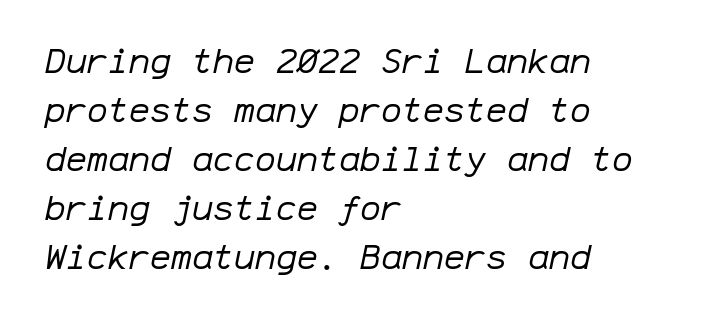
Q: Is the text bold? A: No.
Q: Is the text italic (slanted)? A: Yes, it leans right by about 12 degrees.
Q: Is the text underlined? A: No.
Q: How is the paragraph aligned? A: Left-aligned.
Q: Is the spacing between letters normal or unusually wide? A: Normal.
Q: Is the spacing between lines tight, normal or loose? A: Normal.
Q: Width (condensed, normal, or wide)? A: Normal.
Q: Stroke contrast? A: Low.
Q: x-height? A: Medium.
Q: Monospaced? A: Yes.
